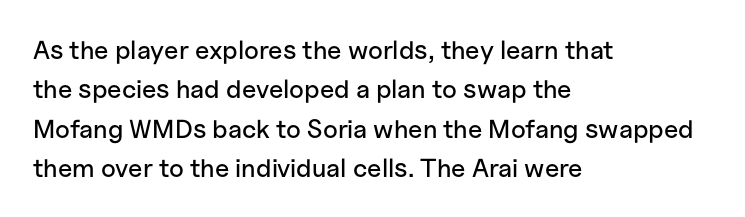
The image shows 26 px text type, upright; set left-aligned, normal line spacing (1.51x), normal letter spacing, not underlined.
